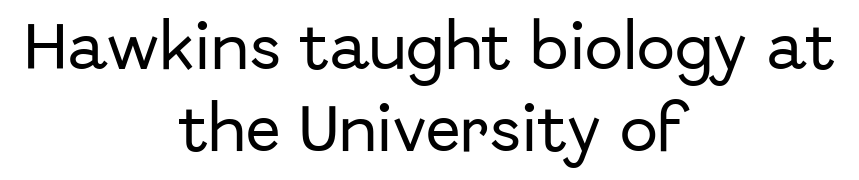
The lines sit at an ordinary, default distance from one another. The face used here is proportionally spaced, like ordinary book or web type. The text block is weighted toward neither margin, spreading evenly from the middle. The space beneath each line is pristine and unruled. A typesetter would call this zero additional tracking.
